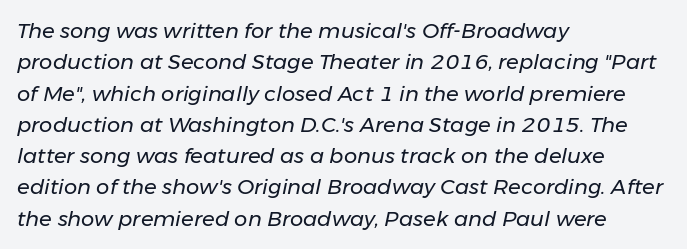
{"italic": "yes", "lean": "right", "slant_degrees": 11, "bold": "no", "underline": "no", "align": "left", "line_spacing": "normal", "line_spacing_ratio": 1.49, "letter_spacing": "normal", "letter_spacing_em": 0.0, "glyph_px": 21}
